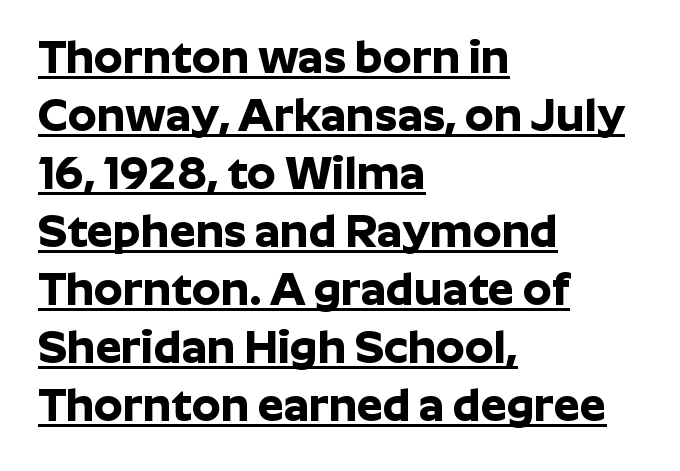
Q: Is the text bold? A: Yes.
Q: Is the text italic (slanted)? A: No, it is upright.
Q: Is the typeface a serif or a sans-serif typeface? A: Sans-serif.
Q: Is the text underlined? A: Yes.
Q: How is the paragraph aligned? A: Left-aligned.
Q: Is the spacing between letters normal or unusually wide? A: Normal.
Q: Is the spacing between lines tight, normal or loose? A: Normal.
Q: Width (condensed, normal, or wide)? A: Normal.
Q: Stroke contrast? A: Low.
Q: x-height? A: Medium.
Q: Monospaced? A: No.
